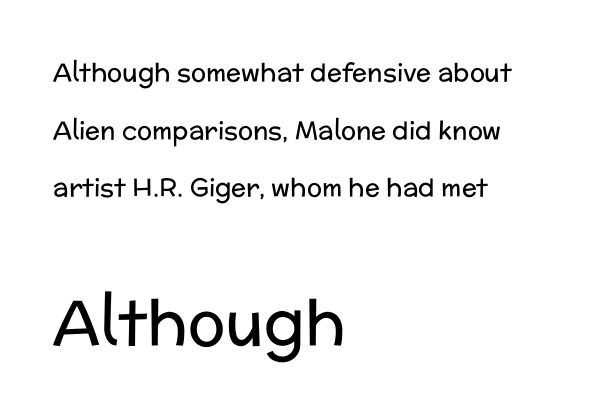
Q: Is the text bold? A: No.
Q: Is the text italic (slanted)? A: No, it is upright.
Q: Is the typeface a serif or a sans-serif typeface? A: Sans-serif.
Q: Is the text underlined? A: No.
Q: How is the paragraph aligned? A: Left-aligned.
Q: Is the spacing between letters normal or unusually wide? A: Normal.
Q: Is the spacing between lines tight, normal or loose? A: Loose.
Q: Which block of text is set in a larger size, the first (top) or the second (bottom)? A: The second (bottom) one.
Q: Width (condensed, normal, or wide)? A: Normal.
Q: Stroke contrast? A: Low.
Q: x-height? A: Medium.
Q: Monospaced? A: No.
